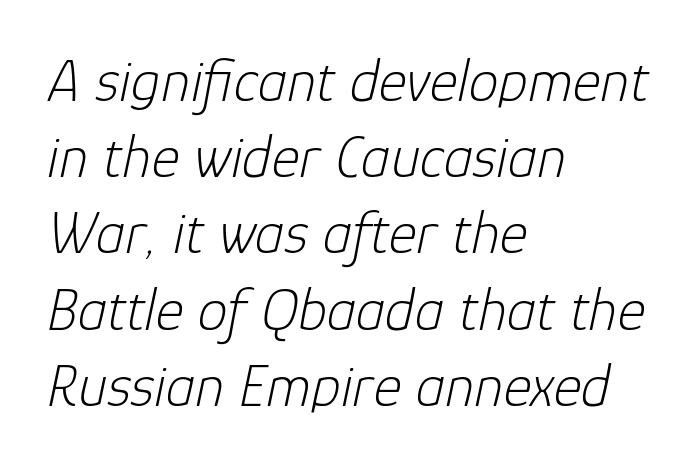
Q: Is the text bold? A: No.
Q: Is the text italic (slanted)? A: Yes, it leans right by about 12 degrees.
Q: Is the text underlined? A: No.
Q: How is the paragraph aligned? A: Left-aligned.
Q: Is the spacing between letters normal or unusually wide? A: Normal.
Q: Is the spacing between lines tight, normal or loose? A: Normal.
Q: Width (condensed, normal, or wide)? A: Normal.
Q: Stroke contrast? A: Low.
Q: x-height? A: Medium.
Q: Monospaced? A: No.
